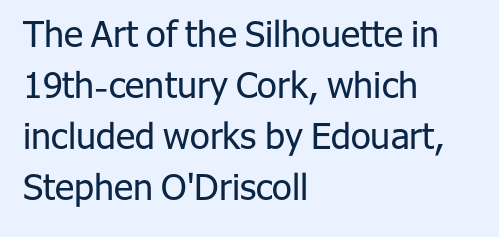
Q: Is the text bold? A: No.
Q: Is the text italic (slanted)? A: No, it is upright.
Q: Is the typeface a serif or a sans-serif typeface? A: Sans-serif.
Q: Is the text underlined? A: No.
Q: How is the paragraph aligned? A: Left-aligned.
Q: Is the spacing between letters normal or unusually wide? A: Normal.
Q: Is the spacing between lines tight, normal or loose? A: Normal.
Q: Width (condensed, normal, or wide)? A: Normal.
Q: Stroke contrast? A: Low.
Q: x-height? A: Medium.
Q: Monospaced? A: No.
